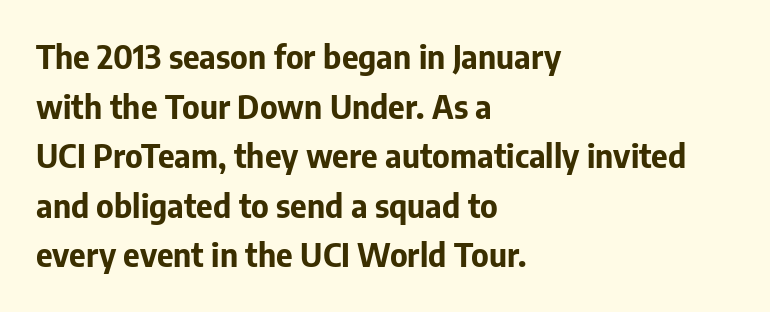
Q: Is the text bold? A: Yes.
Q: Is the text italic (slanted)? A: No, it is upright.
Q: Is the typeface a serif or a sans-serif typeface? A: Sans-serif.
Q: Is the text underlined? A: No.
Q: How is the paragraph aligned? A: Left-aligned.
Q: Is the spacing between letters normal or unusually wide? A: Normal.
Q: Is the spacing between lines tight, normal or loose? A: Normal.
Q: Width (condensed, normal, or wide)? A: Normal.
Q: Stroke contrast? A: Low.
Q: x-height? A: Medium.
Q: Monospaced? A: No.
